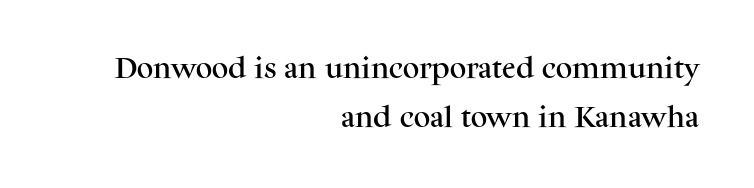
Q: Is the text italic (slanted)? A: No, it is upright.
Q: Is the text underlined? A: No.
Q: How is the paragraph aligned? A: Right-aligned.
Q: Is the spacing between letters normal or unusually wide? A: Normal.
Q: Is the spacing between lines tight, normal or loose? A: Loose.
